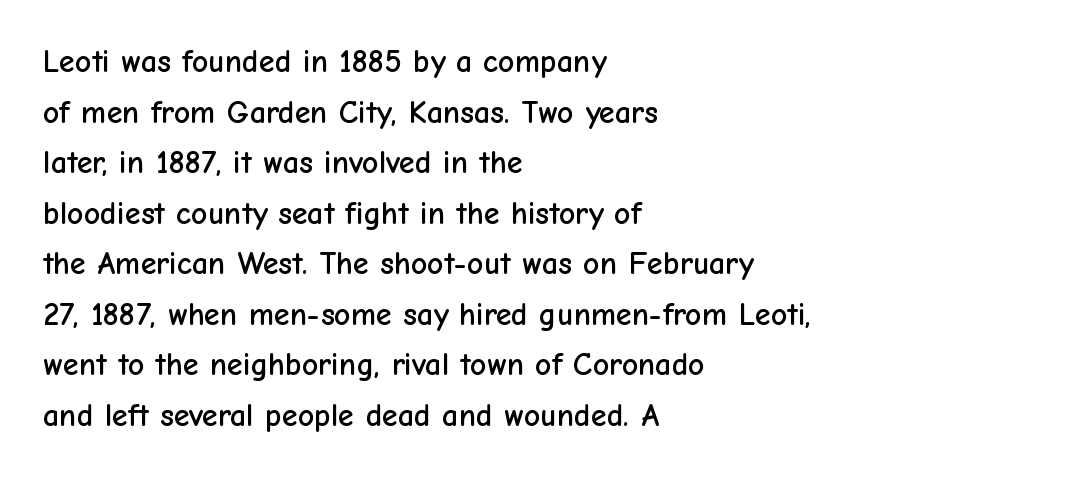
{"serif": "no", "italic": "no", "width": "normal", "stroke_contrast": "low", "x_height": "medium", "monospaced": "no", "underline": "no", "align": "left", "line_spacing": "normal", "line_spacing_ratio": 1.58, "letter_spacing": "normal", "letter_spacing_em": 0.0, "glyph_px": 32}
